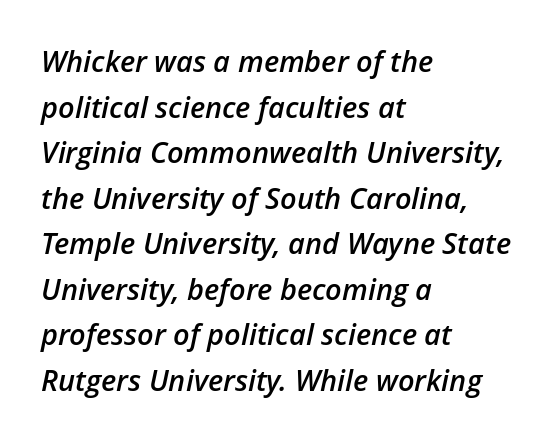
{"italic": "yes", "lean": "right", "slant_degrees": 12, "bold": "semi", "weight": "semibold", "width": "normal", "stroke_contrast": "low", "x_height": "medium", "monospaced": "no", "underline": "no", "align": "left", "line_spacing": "normal", "line_spacing_ratio": 1.57, "letter_spacing": "normal", "letter_spacing_em": 0.0, "glyph_px": 29}
